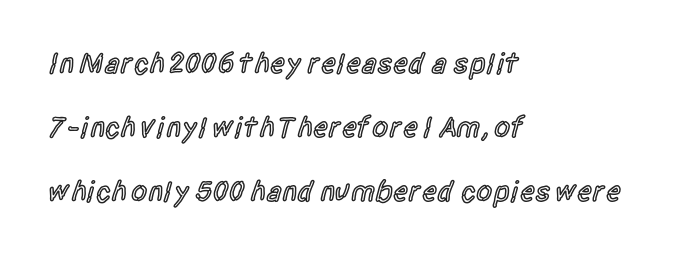
A great deal of white space separates one row of letters from the next. Unmarked baselines from the first word to the last. Think of a printed novel: that variable character pitch is what you see here. Unlike a traditional serif, this face leaves its strokes unadorned. Caption: multi-line text, flush left, ragged right. Short note: letters normally spaced.
